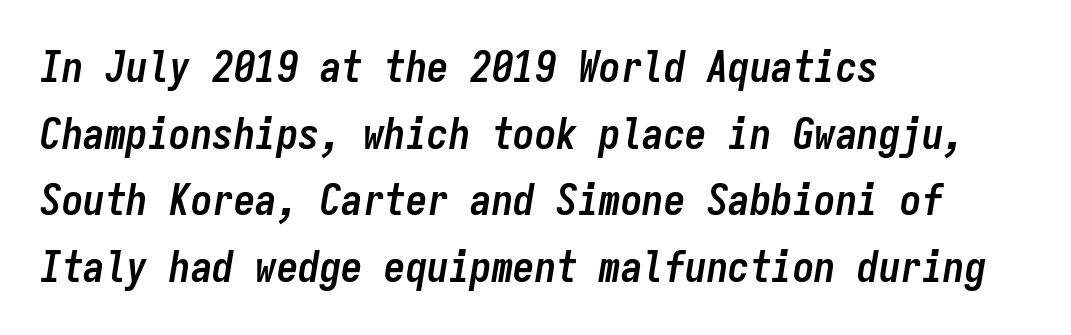
The image shows 43 px semibold, condensed type, italic (leaning right), monospaced; set left-aligned, normal line spacing (1.55x), normal letter spacing, not underlined; low stroke contrast and a medium x-height.
